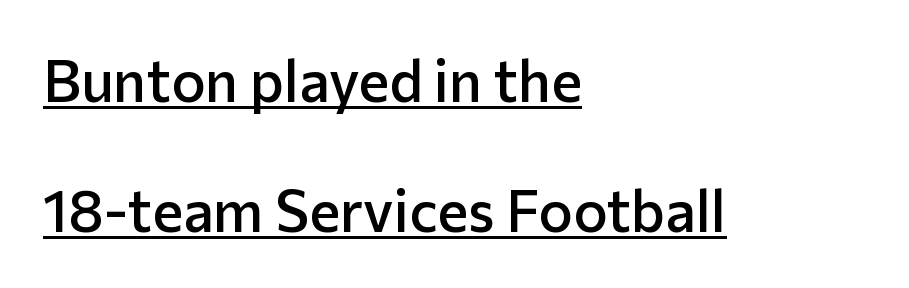
The image shows 58 px semibold sans-serif type, upright; set left-aligned, loose line spacing (2.25x), normal letter spacing, underlined; low stroke contrast and a medium x-height.
